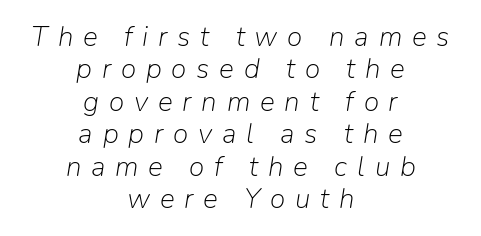
Q: Is the text bold? A: No.
Q: Is the text italic (slanted)? A: Yes, it leans right by about 9 degrees.
Q: Is the text underlined? A: No.
Q: How is the paragraph aligned? A: Centered.
Q: Is the spacing between letters normal or unusually wide? A: Unusually wide.
Q: Width (condensed, normal, or wide)? A: Normal.
Q: Stroke contrast? A: Low.
Q: x-height? A: Medium.
Q: Monospaced? A: No.
